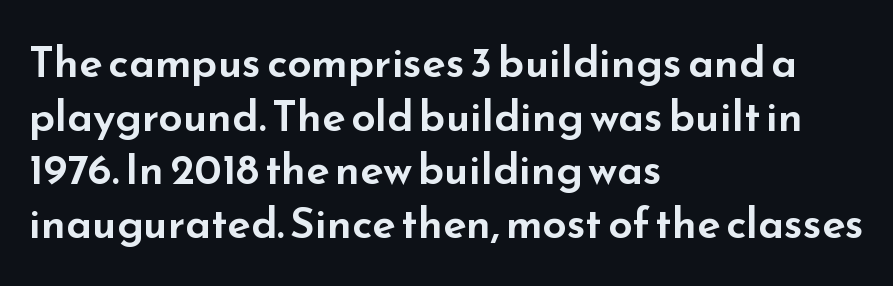
Q: Is the text italic (slanted)? A: No, it is upright.
Q: Is the typeface a serif or a sans-serif typeface? A: Sans-serif.
Q: Is the text underlined? A: No.
Q: How is the paragraph aligned? A: Left-aligned.
Q: Is the spacing between letters normal or unusually wide? A: Normal.
Q: Is the spacing between lines tight, normal or loose? A: Normal.
Q: Width (condensed, normal, or wide)? A: Wide.
Q: Stroke contrast? A: Low.
Q: x-height? A: Small.
Q: Monospaced? A: No.
